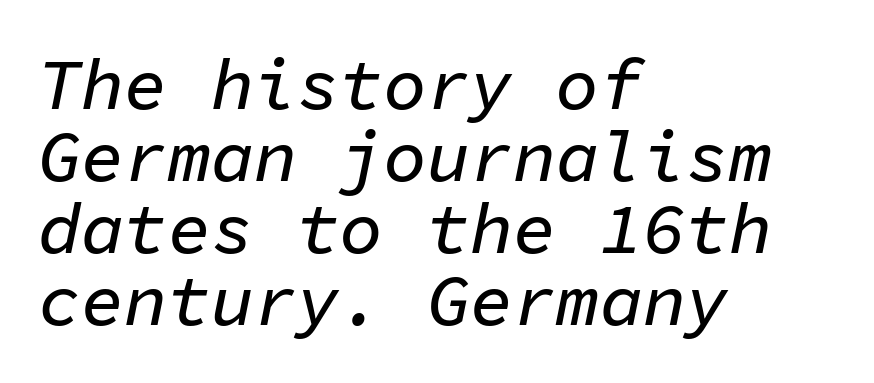
Q: Is the text italic (slanted)? A: Yes, it leans right by about 11 degrees.
Q: Is the text underlined? A: No.
Q: How is the paragraph aligned? A: Left-aligned.
Q: Is the spacing between letters normal or unusually wide? A: Normal.
Q: Is the spacing between lines tight, normal or loose? A: Tight.
Q: Width (condensed, normal, or wide)? A: Normal.
Q: Stroke contrast? A: Low.
Q: x-height? A: Medium.
Q: Monospaced? A: Yes.
